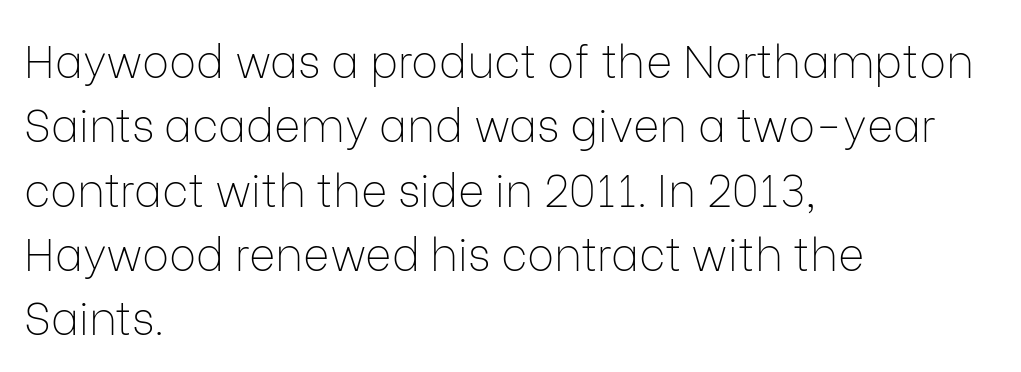
Honestly, there is no underline to notice here at all. Leading matches the norm, producing a regular column. Words appear dense and cohesive because spacing is normal. Tall strokes in this sample are plumb rather than angled. The strokes carry an ordinary text weight at most. Which margin do the lines hug? The left one — the right edge is uneven.
